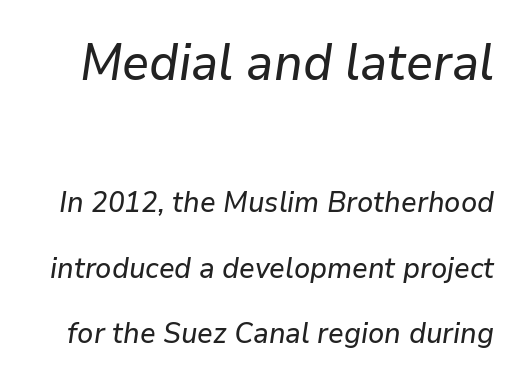
{"italic": "yes", "lean": "right", "slant_degrees": 9, "width": "normal", "stroke_contrast": "low", "x_height": "medium", "monospaced": "no", "underline": "no", "line_spacing": "loose", "line_spacing_ratio": 2.26, "letter_spacing": "normal", "letter_spacing_em": 0.0, "larger_block": "first", "size_ratio": 1.72, "glyph_px": 50}
